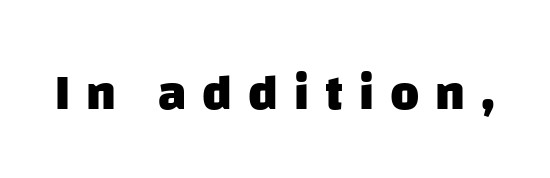
{"serif": "no", "bold": "yes", "weight": "heavy", "width": "normal", "stroke_contrast": "low", "x_height": "large", "monospaced": "no", "underline": "no", "letter_spacing": "wide", "letter_spacing_em": 0.32, "glyph_px": 50}
